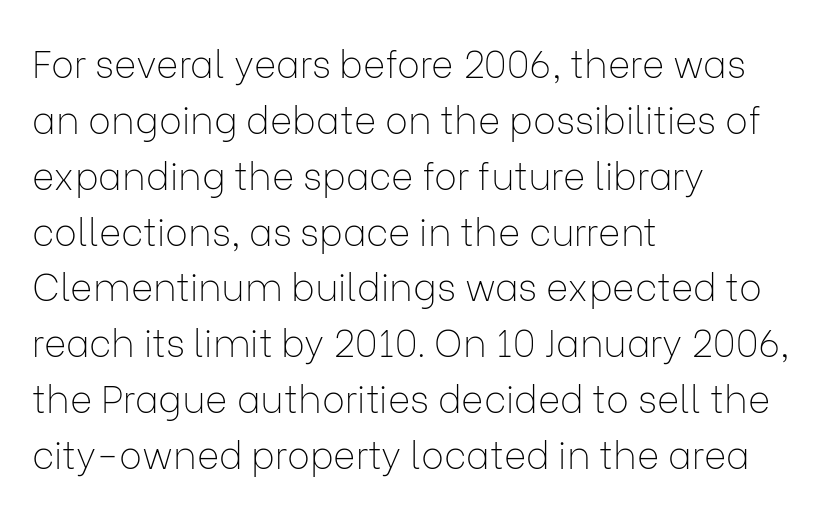
No feet cap the strokes, marking this as sans-serif type. Regarding leading, the lines here are spaced in the standard way. On a weight scale, this lands at 450 or below. A typesetter would call this zero additional tracking. A typesetter would call this proportional, since set widths differ per character.
